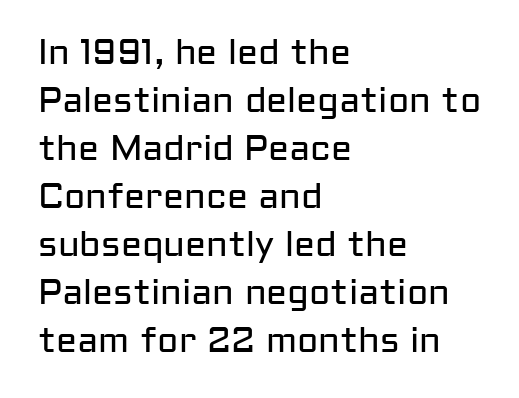
{"serif": "no", "italic": "no", "bold": "no", "weight": "regular", "width": "normal", "stroke_contrast": "low", "x_height": "medium", "monospaced": "no", "underline": "no", "align": "left", "line_spacing": "normal", "line_spacing_ratio": 1.37, "letter_spacing": "normal", "letter_spacing_em": 0.0, "glyph_px": 35}
